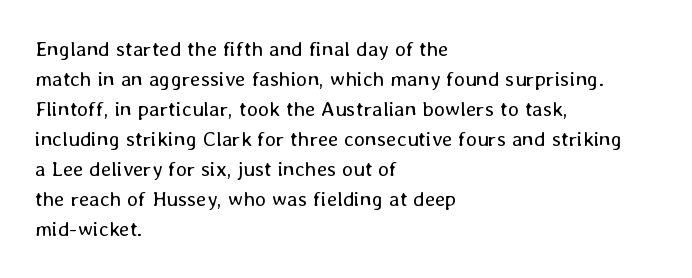
Compared with typical body copy, the letter spacing here is the same. The text block is weighted toward the left margin, trailing off unevenly rightward. The foot of each line stays bare and open. Evenly set lines give the paragraph a standard silhouette. Stroke thickness stays within the range of a standard reading face or lighter.
